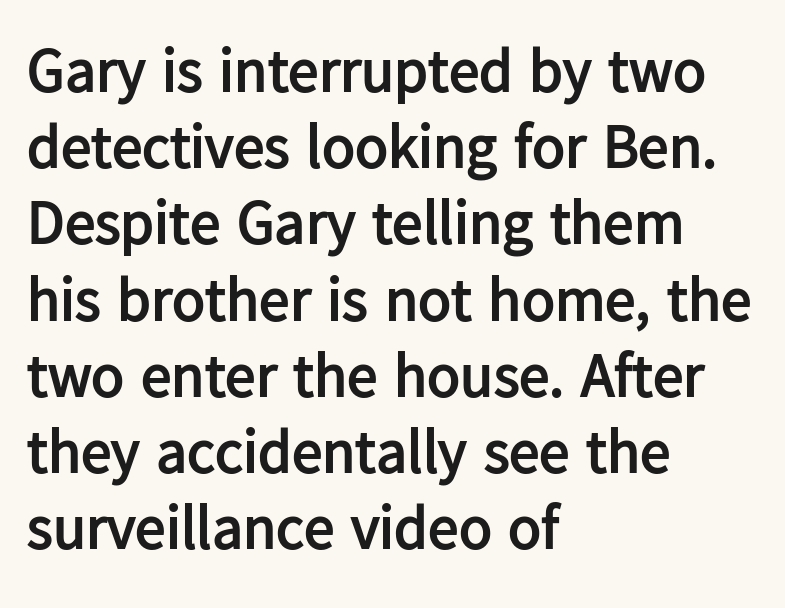
Q: Is the text bold? A: Yes.
Q: Is the text italic (slanted)? A: No, it is upright.
Q: Is the typeface a serif or a sans-serif typeface? A: Sans-serif.
Q: Is the text underlined? A: No.
Q: How is the paragraph aligned? A: Left-aligned.
Q: Is the spacing between letters normal or unusually wide? A: Normal.
Q: Is the spacing between lines tight, normal or loose? A: Normal.
Q: Width (condensed, normal, or wide)? A: Normal.
Q: Stroke contrast? A: Low.
Q: x-height? A: Medium.
Q: Monospaced? A: No.
